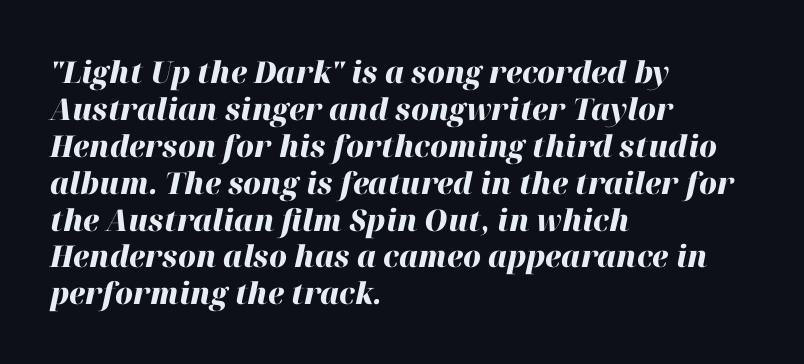
The image shows 30 px heavy type, italic (leaning right); set left-aligned, line spacing 1.23x, normal letter spacing, not underlined; high stroke contrast and a medium x-height.
